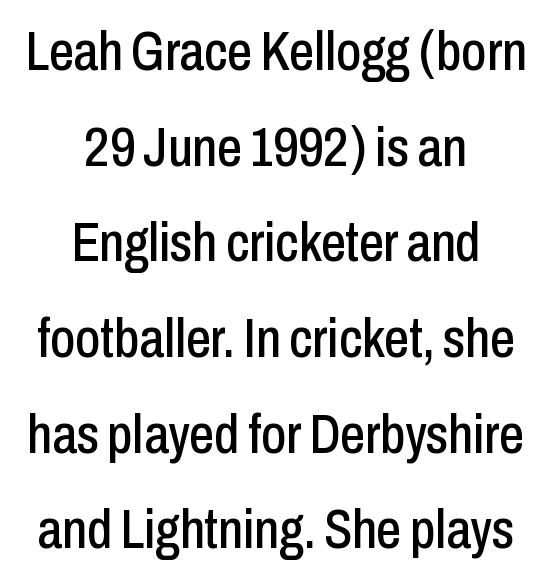
{"serif": "no", "italic": "no", "width": "condensed", "stroke_contrast": "low", "x_height": "medium", "monospaced": "no", "underline": "no", "align": "center", "line_spacing_ratio": 1.74, "letter_spacing": "normal", "letter_spacing_em": 0.0, "glyph_px": 55}
